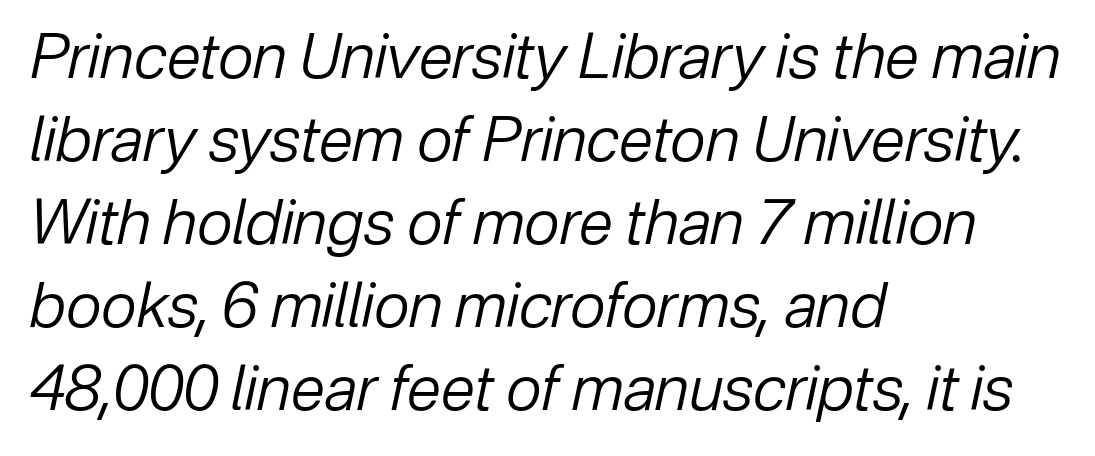
Q: Is the text bold? A: No.
Q: Is the text italic (slanted)? A: Yes, it leans right by about 12 degrees.
Q: Is the text underlined? A: No.
Q: How is the paragraph aligned? A: Left-aligned.
Q: Is the spacing between letters normal or unusually wide? A: Normal.
Q: Is the spacing between lines tight, normal or loose? A: Normal.
Q: Width (condensed, normal, or wide)? A: Normal.
Q: Stroke contrast? A: Low.
Q: x-height? A: Medium.
Q: Monospaced? A: No.
